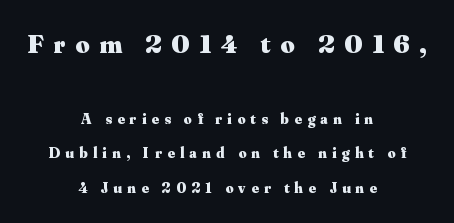
{"italic": "no", "bold": "yes", "underline": "no", "align": "center", "line_spacing": "loose", "line_spacing_ratio": 2.28, "letter_spacing": "wide", "letter_spacing_em": 0.36, "larger_block": "first", "size_ratio": 1.8, "glyph_px": 27}
